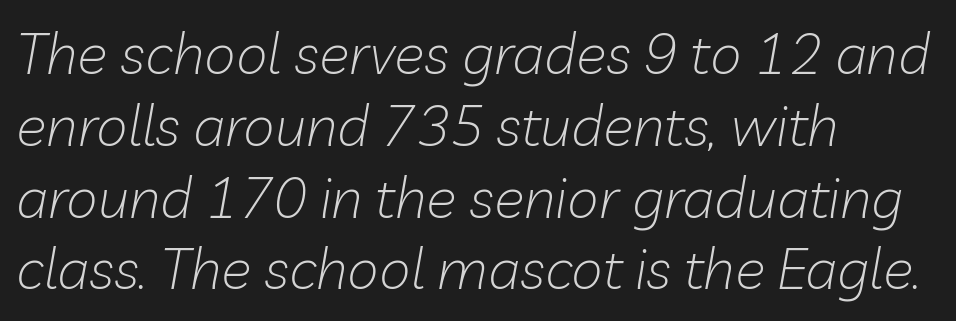
{"italic": "yes", "lean": "right", "slant_degrees": 10, "bold": "no", "weight": "light", "width": "normal", "stroke_contrast": "low", "x_height": "medium", "monospaced": "no", "underline": "no", "align": "left", "line_spacing": "normal", "line_spacing_ratio": 1.26, "letter_spacing": "normal", "letter_spacing_em": 0.0, "glyph_px": 57}
